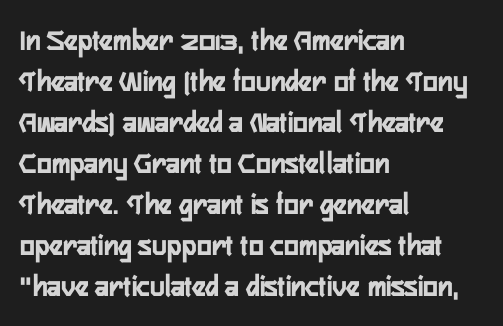
The letters advance in unequal steps, a hallmark of proportional type. Is there any slant? The stems are plumb. Typographically, this falls in the sans-serif category. The paragraph shown leans on its left margin.
